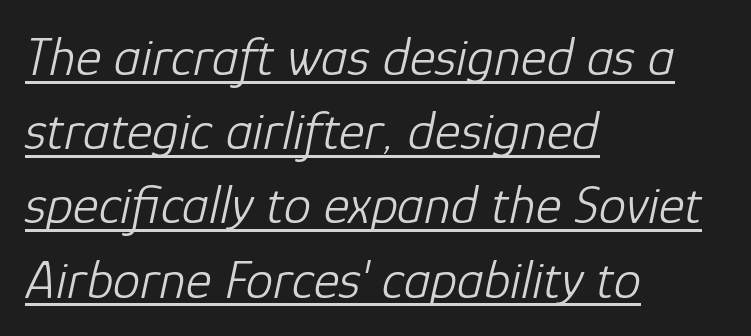
In terms of leading, this rendering sits right in the middle. You could call the tracking neutral — neither tight nor loose. A typesetter would call this proportional, since set widths differ per character. Characters are canted at an angle relative to the baseline's perpendicular.
